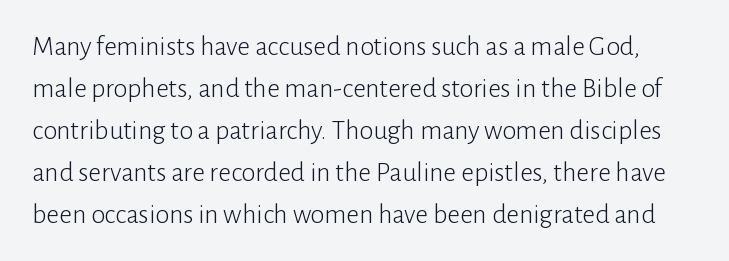
Q: Is the text bold? A: No.
Q: Is the text italic (slanted)? A: No, it is upright.
Q: Is the typeface a serif or a sans-serif typeface? A: Sans-serif.
Q: Is the text underlined? A: No.
Q: Is the spacing between letters normal or unusually wide? A: Normal.
Q: Is the spacing between lines tight, normal or loose? A: Normal.
Q: Width (condensed, normal, or wide)? A: Normal.
Q: Stroke contrast? A: Low.
Q: x-height? A: Medium.
Q: Monospaced? A: No.
